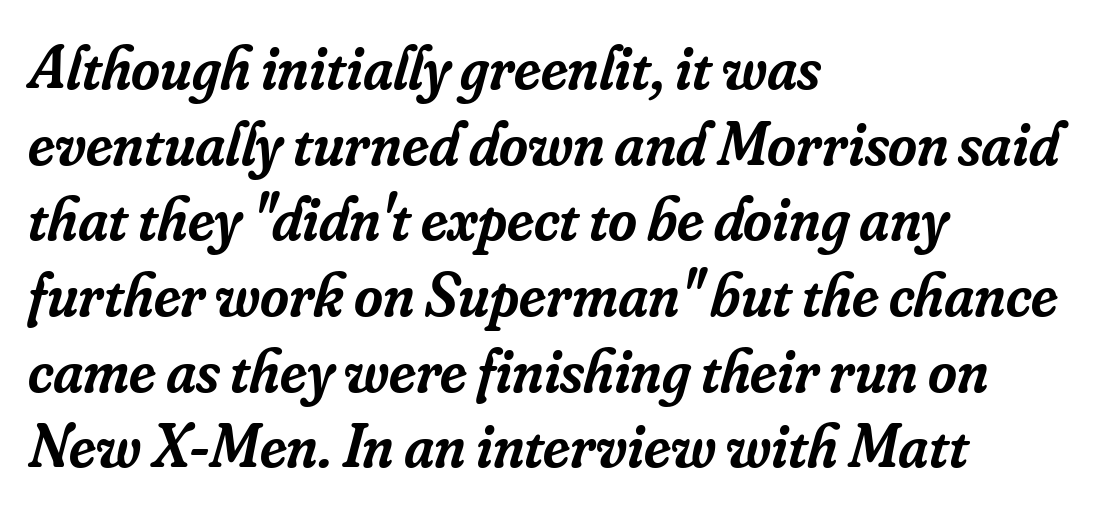
The image shows 62 px semibold serif type, italic (leaning right); set left-aligned, line spacing 1.22x, normal letter spacing, not underlined; low stroke contrast and a small x-height.
